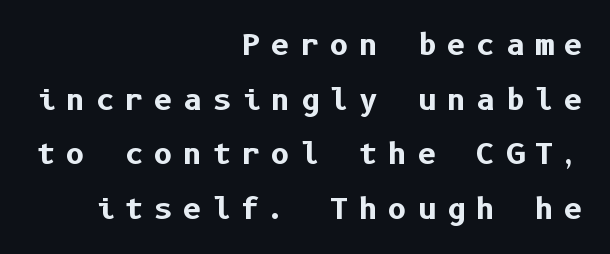
Q: Is the text bold? A: Yes.
Q: Is the text italic (slanted)? A: No, it is upright.
Q: Is the typeface a serif or a sans-serif typeface? A: Sans-serif.
Q: Is the text underlined? A: No.
Q: How is the paragraph aligned? A: Right-aligned.
Q: Is the spacing between letters normal or unusually wide? A: Unusually wide.
Q: Width (condensed, normal, or wide)? A: Normal.
Q: Stroke contrast? A: Low.
Q: x-height? A: Medium.
